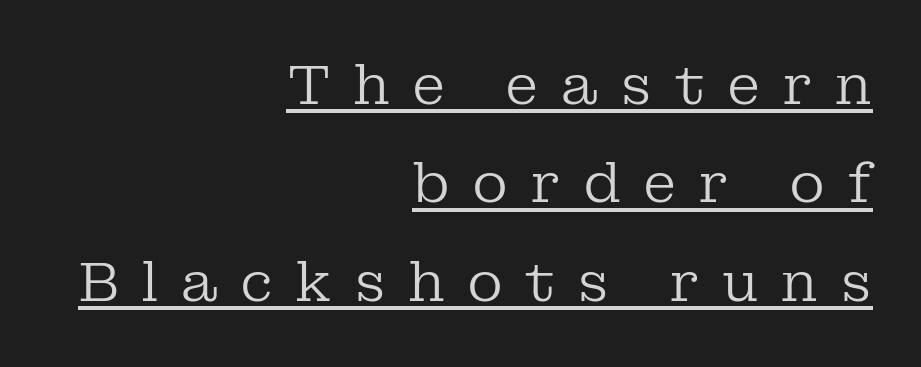
Q: Is the text bold? A: No.
Q: Is the text italic (slanted)? A: No, it is upright.
Q: Is the typeface a serif or a sans-serif typeface? A: Serif.
Q: Is the text underlined? A: Yes.
Q: How is the paragraph aligned? A: Right-aligned.
Q: Is the spacing between letters normal or unusually wide? A: Unusually wide.
Q: Width (condensed, normal, or wide)? A: Normal.
Q: Stroke contrast? A: Low.
Q: x-height? A: Medium.
Q: Monospaced? A: No.
